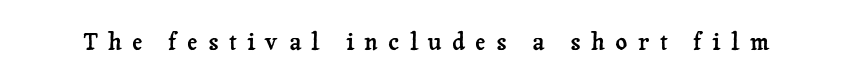
The image shows 23 px text type, upright; set unusually wide letter spacing (+0.45 em), not underlined.
